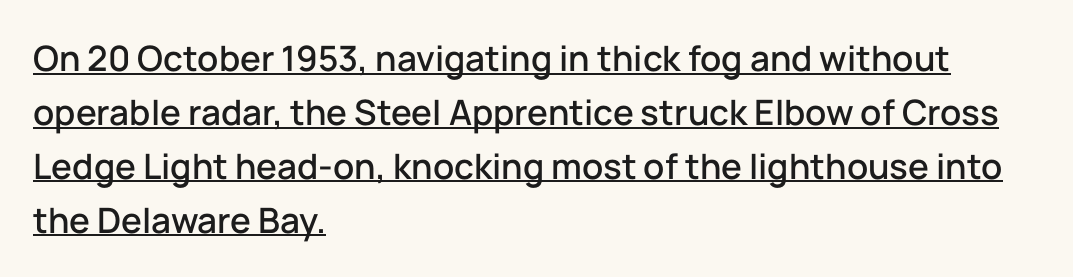
The image shows 35 px sans-serif type, upright; set left-aligned, normal line spacing (1.54x), normal letter spacing, underlined; low stroke contrast and a medium x-height.
